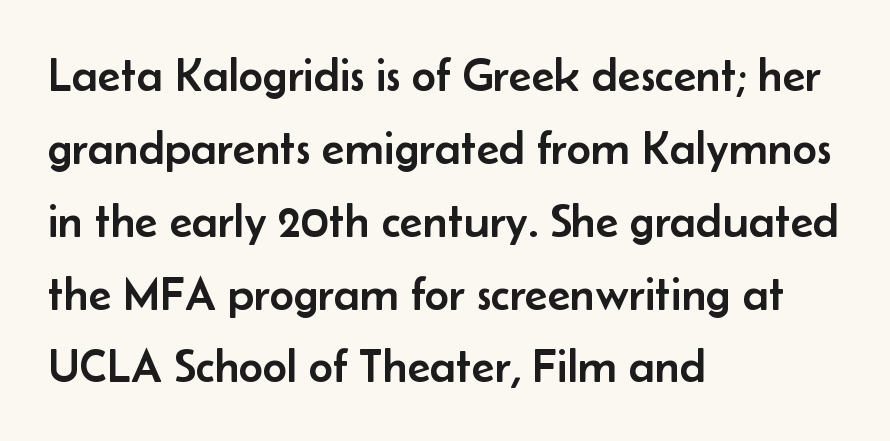
A typesetter would call this proportional, since set widths differ per character. The leading is moderate, giving the passage an even texture. These lines keep a tight, regular rhythm from letter to letter. Italic: no, the glyphs are upright roman. The typeface chosen for these lines omits serifs.
